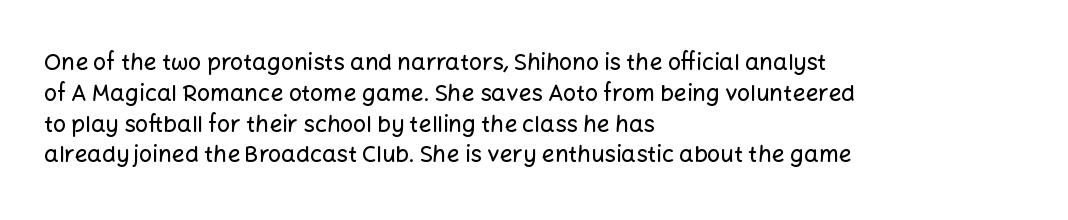
The glyphs are unaccompanied by any horizontal stroke below them. Quick note: not italic, upright. Each word holds together tightly as a unit, with standard inter-letter gaps. The paragraph shown leans on its left margin. Does the leading feel generous? No, just average.
